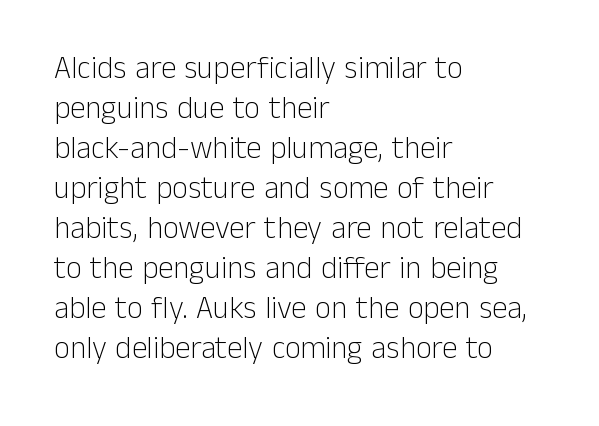
Q: Is the text bold? A: No.
Q: Is the text italic (slanted)? A: No, it is upright.
Q: Is the typeface a serif or a sans-serif typeface? A: Sans-serif.
Q: Is the text underlined? A: No.
Q: How is the paragraph aligned? A: Left-aligned.
Q: Is the spacing between letters normal or unusually wide? A: Normal.
Q: Is the spacing between lines tight, normal or loose? A: Normal.
Q: Width (condensed, normal, or wide)? A: Normal.
Q: Stroke contrast? A: Low.
Q: x-height? A: Medium.
Q: Monospaced? A: No.
